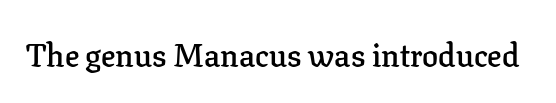
Q: Is the text bold? A: Semi-bold.
Q: Is the text italic (slanted)? A: No, it is upright.
Q: Is the typeface a serif or a sans-serif typeface? A: Serif.
Q: Is the text underlined? A: No.
Q: Is the spacing between letters normal or unusually wide? A: Normal.
Q: Width (condensed, normal, or wide)? A: Normal.
Q: Stroke contrast? A: Low.
Q: x-height? A: Medium.
Q: Monospaced? A: No.
